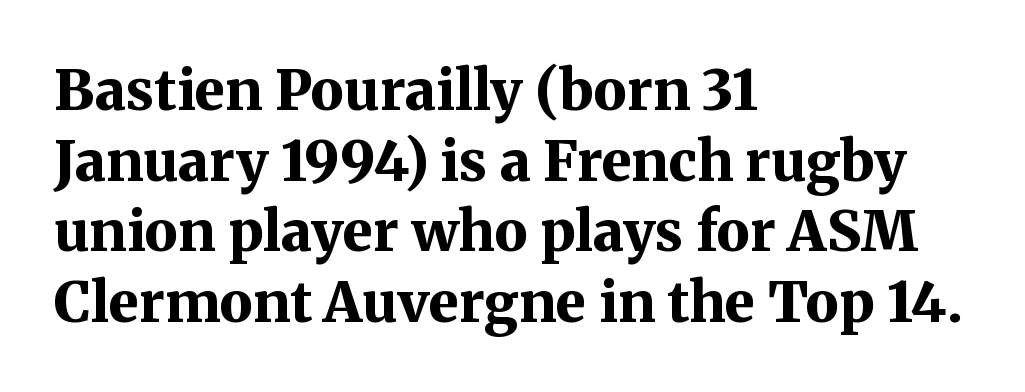
The image shows 56 px bold serif type, upright; set left-aligned, normal line spacing (1.26x), normal letter spacing, not underlined; medium stroke contrast and a medium x-height.
